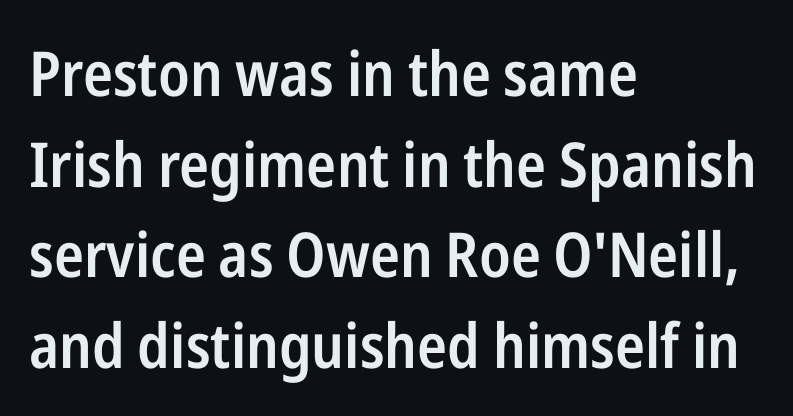
The image shows 62 px semibold, condensed sans-serif type, upright; set left-aligned, normal line spacing (1.46x), normal letter spacing, not underlined; low stroke contrast and a medium x-height.
